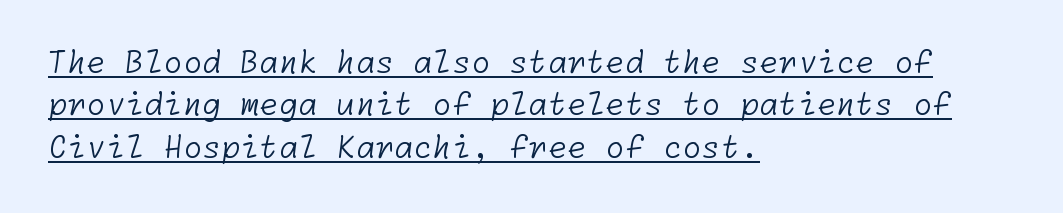
The font sits on the lighter half of the weight spectrum, regular included. The rendering uses the underline text-decoration. These lines are set flush left with a ragged right edge. Observe the absence of serifs on each vertical stroke in this sample. Quick note: interline space is typical.
